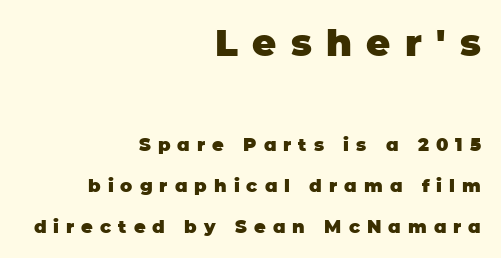
The image shows 37 px heavy sans-serif type, upright; set right-aligned, loose line spacing (2.26x), unusually wide letter spacing (+0.39 em), not underlined; the first (top) block is 2.06x larger; low stroke contrast and a large x-height.
